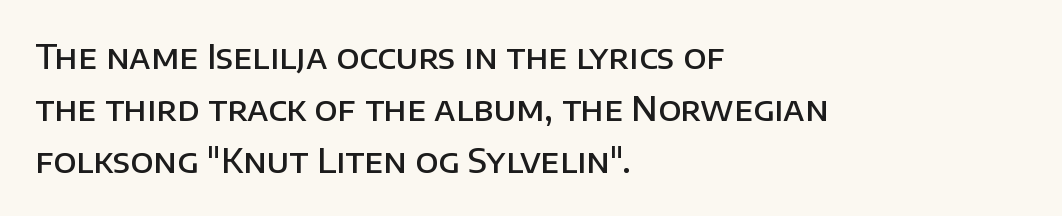
The passage is arranged the way most books set body copy — flush left. Heft: intermediate — a semibold. The typography opts for an upright posture over an oblique one. These lines are composed in type without serifs. Underline: absent.
